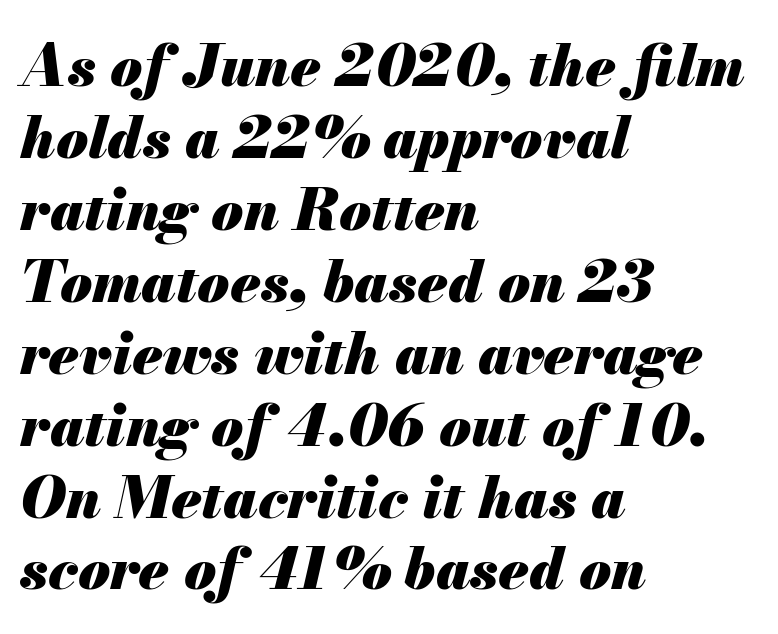
Horizontal alignment here is leftward, the default for most running prose. Strong, thick strokes mark this as bold type. Letters rest on an invisible, unmarked baseline. Do the characters align in a grid? No, the font is proportional. Short note: letters normally spaced.
